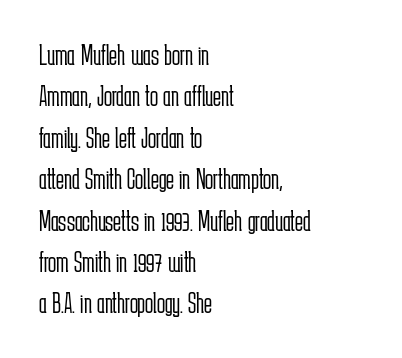
Q: Is the text bold? A: No.
Q: Is the text italic (slanted)? A: No, it is upright.
Q: Is the typeface a serif or a sans-serif typeface? A: Sans-serif.
Q: Is the text underlined? A: No.
Q: How is the paragraph aligned? A: Left-aligned.
Q: Is the spacing between letters normal or unusually wide? A: Normal.
Q: Is the spacing between lines tight, normal or loose? A: Normal.
Q: Width (condensed, normal, or wide)? A: Condensed.
Q: Stroke contrast? A: Low.
Q: x-height? A: Medium.
Q: Monospaced? A: No.
